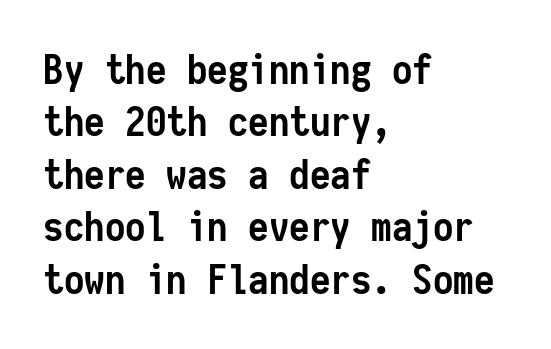
The passage shown is typed in a monospace face where columns stay perfectly aligned. Every character sits straight up, as roman type does. This sample keeps an unexceptional amount of space between lines. Nope, no serifs anywhere on these letters. Teacher's note: observe the even left margin — that is flush-left alignment.
